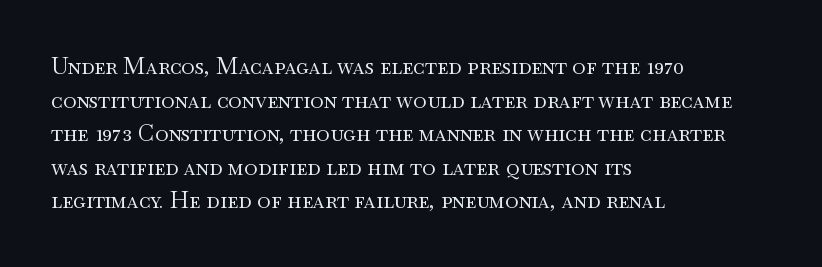
{"italic": "no", "bold": "no", "underline": "no", "align": "left", "line_spacing": "normal", "line_spacing_ratio": 1.46, "letter_spacing": "normal", "letter_spacing_em": 0.0, "glyph_px": 23}
